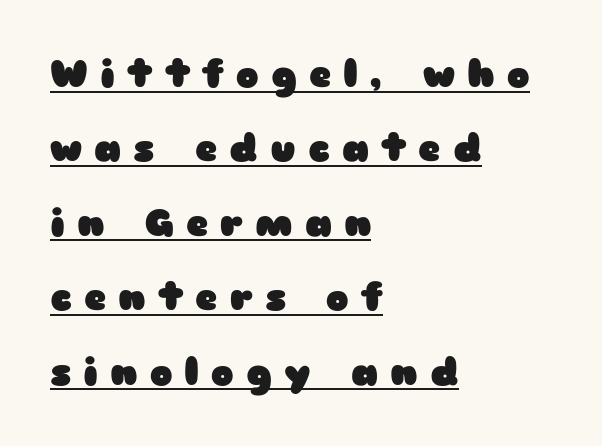
Q: Is the text bold? A: Yes.
Q: Is the text italic (slanted)? A: No, it is upright.
Q: Is the typeface a serif or a sans-serif typeface? A: Sans-serif.
Q: Is the text underlined? A: Yes.
Q: How is the paragraph aligned? A: Left-aligned.
Q: Is the spacing between letters normal or unusually wide? A: Unusually wide.
Q: Is the spacing between lines tight, normal or loose? A: Loose.
Q: Width (condensed, normal, or wide)? A: Wide.
Q: Stroke contrast? A: Low.
Q: x-height? A: Medium.
Q: Monospaced? A: No.
